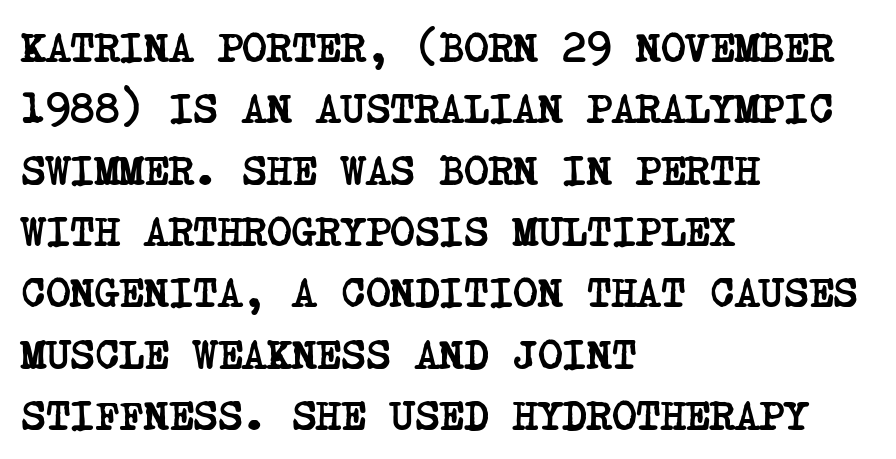
{"serif": "yes", "bold": "yes", "weight": "semibold", "width": "condensed", "stroke_contrast": "low", "x_height": "large", "underline": "no", "align": "left", "line_spacing": "normal", "line_spacing_ratio": 1.46, "letter_spacing": "normal", "letter_spacing_em": 0.0, "glyph_px": 42}
